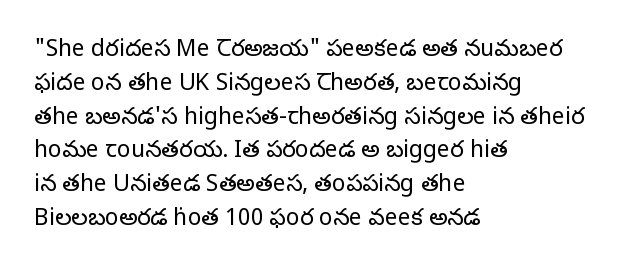
{"italic": "no", "bold": "no", "underline": "no", "align": "left", "line_spacing": "normal", "line_spacing_ratio": 1.47, "letter_spacing": "normal", "letter_spacing_em": 0.0, "glyph_px": 23}
